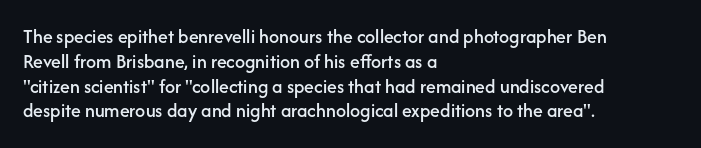
A roman cut, with each character standing at attention. The letters sit at their default tracking, neither squeezed nor spread. Compared with a centered layout, this one pins lines to the left instead. Clear beneath every line of the passage.
